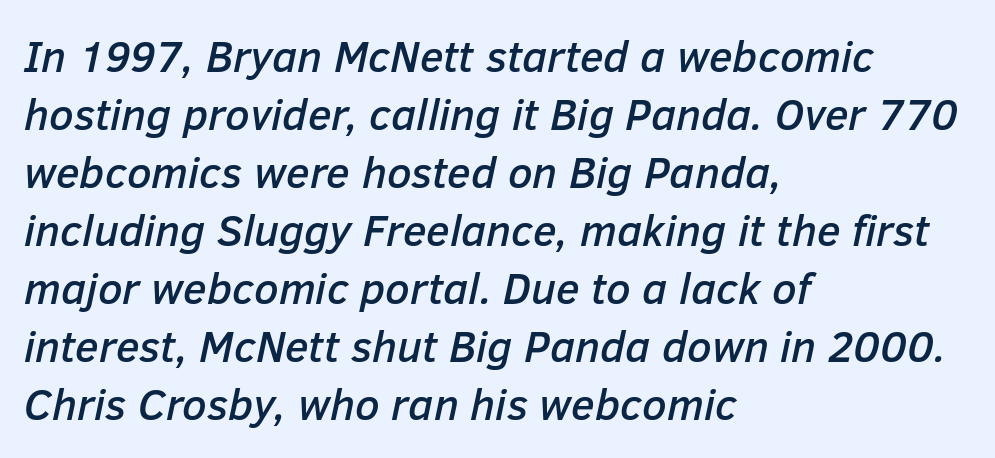
Q: Is the text italic (slanted)? A: Yes, it leans right by about 12 degrees.
Q: Is the text underlined? A: No.
Q: How is the paragraph aligned? A: Left-aligned.
Q: Is the spacing between letters normal or unusually wide? A: Normal.
Q: Is the spacing between lines tight, normal or loose? A: Normal.
Q: Width (condensed, normal, or wide)? A: Normal.
Q: Stroke contrast? A: Low.
Q: x-height? A: Medium.
Q: Monospaced? A: No.
